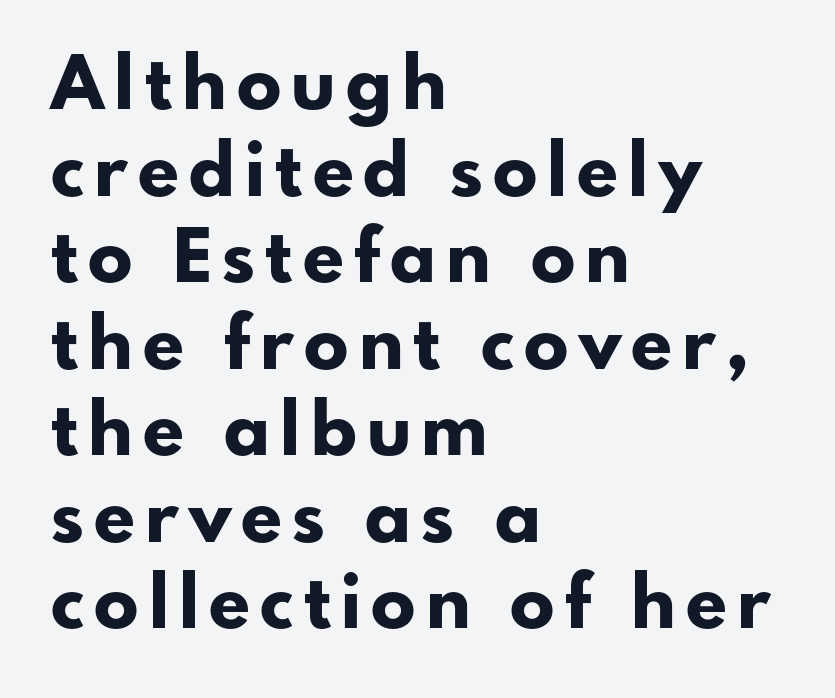
The image shows 74 px bold sans-serif type, upright; set left-aligned, line spacing 1.17x, not underlined; low stroke contrast and a small x-height.
